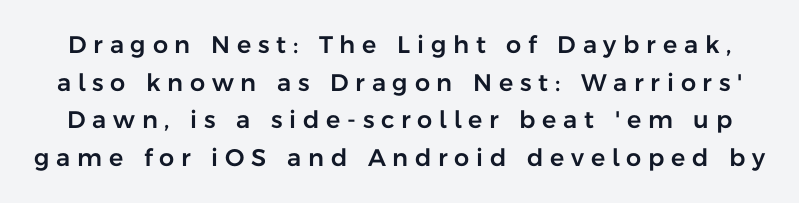
{"italic": "no", "underline": "no", "line_spacing": "normal", "line_spacing_ratio": 1.57, "letter_spacing": "wide", "letter_spacing_em": 0.28, "glyph_px": 24}
